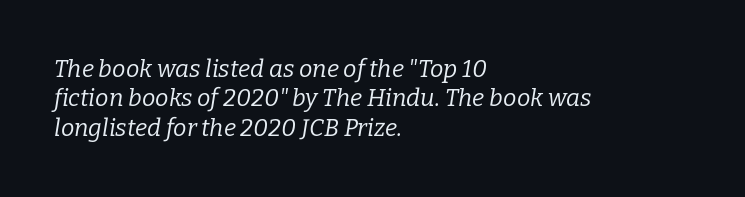
{"italic": "yes", "lean": "right", "slant_degrees": 9, "bold": "no", "underline": "no", "align": "left", "line_spacing_ratio": 1.22, "letter_spacing": "normal", "letter_spacing_em": 0.0, "glyph_px": 24}
